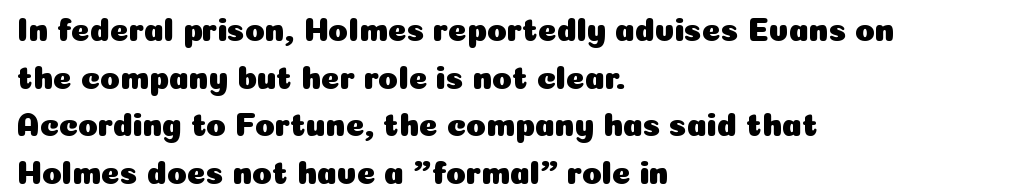
Q: Is the text italic (slanted)? A: No, it is upright.
Q: Is the typeface a serif or a sans-serif typeface? A: Sans-serif.
Q: Is the text underlined? A: No.
Q: How is the paragraph aligned? A: Left-aligned.
Q: Is the spacing between letters normal or unusually wide? A: Normal.
Q: Is the spacing between lines tight, normal or loose? A: Normal.
Q: Width (condensed, normal, or wide)? A: Normal.
Q: Stroke contrast? A: Low.
Q: x-height? A: Medium.
Q: Monospaced? A: No.
